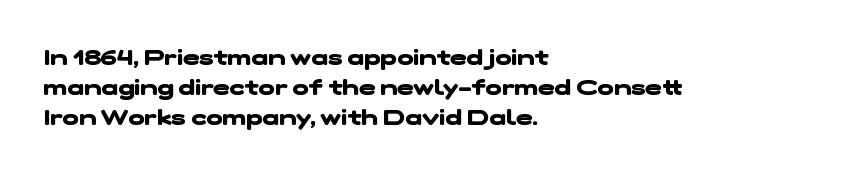
Q: Is the text bold? A: Yes.
Q: Is the text underlined? A: No.
Q: How is the paragraph aligned? A: Left-aligned.
Q: Is the spacing between letters normal or unusually wide? A: Normal.
Q: Is the spacing between lines tight, normal or loose? A: Normal.
